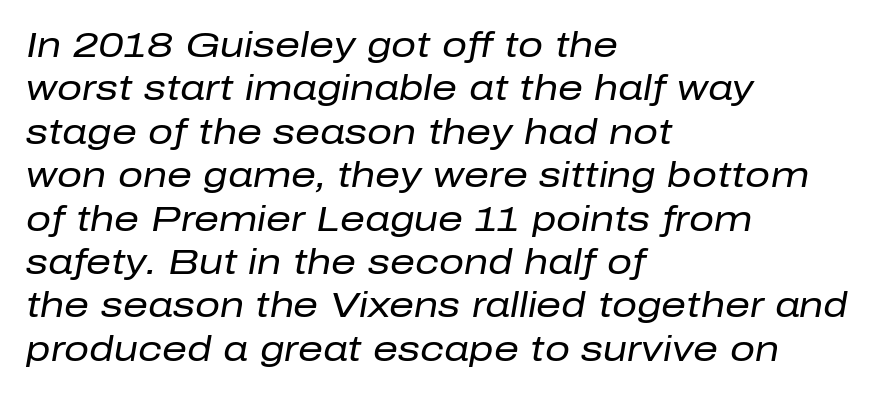
The image shows 35 px regular-weight type, italic (leaning right); set left-aligned, line spacing 1.24x, normal letter spacing, not underlined; low stroke contrast and a medium x-height.
